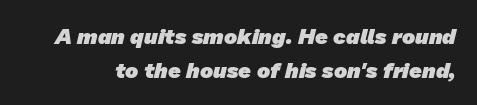
{"bold": "yes", "underline": "no", "line_spacing": "normal", "line_spacing_ratio": 1.55, "letter_spacing": "normal", "letter_spacing_em": 0.0, "glyph_px": 22}
